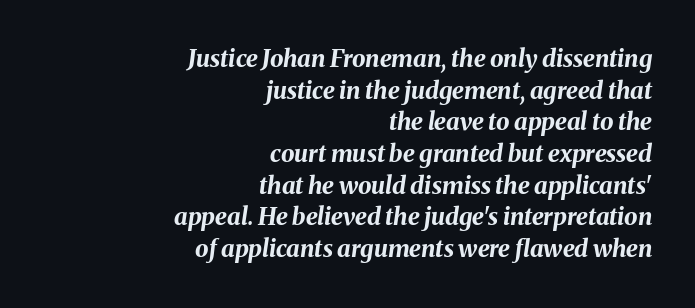
Compared with a flush-left layout, this one pins lines to the opposite, right side. Short note: letters normally spaced. The letters are bold, with thick, heavy strokes. Normally led — the rows are evenly, conventionally spaced. Italic? Definitely — the glyphs are oblique.
